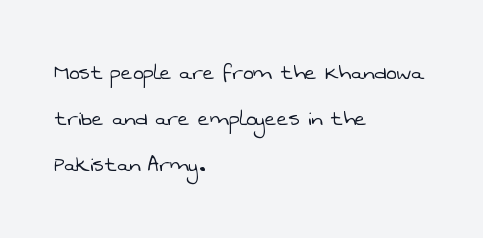
No letter is thick-stroked: the sample isn't bold. Default kerning and tracking; the words read as compact shapes. Where is the straight margin? On the left. Quick note: underline off.
